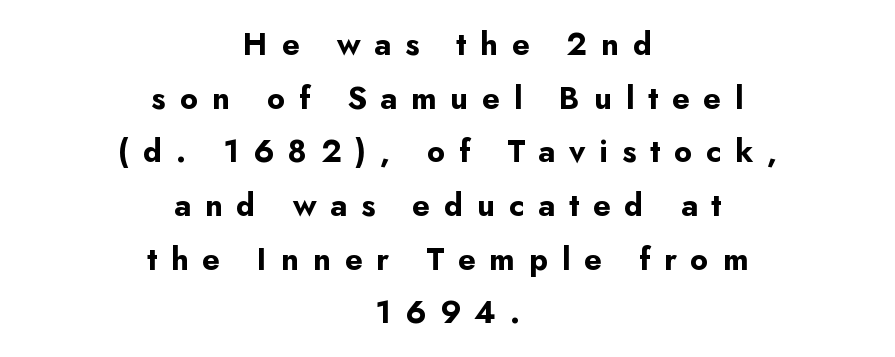
Grotesque or geometric, the face here clearly has no serifs. No word sits above an underline. This rendering uses center alignment, leaving both contours irregular but symmetric. This sample uses expanded letter spacing, leaving extra air between glyphs.
